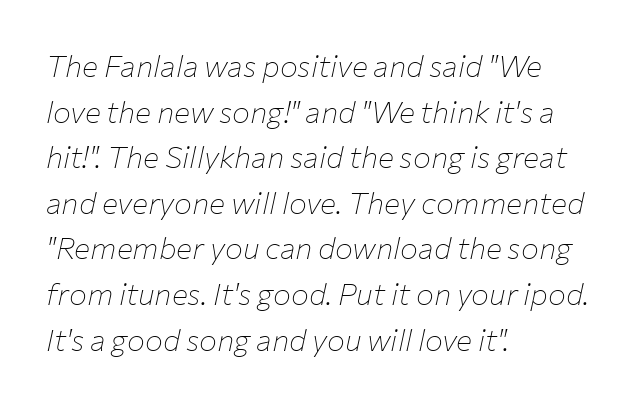
The image shows 30 px thin type, italic (leaning right); set left-aligned, normal line spacing (1.52x), normal letter spacing, not underlined; low stroke contrast and a medium x-height.
